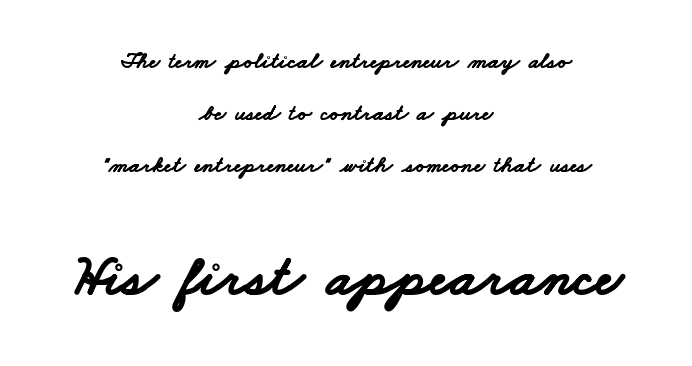
Q: Is the text bold? A: Yes.
Q: Is the typeface a serif or a sans-serif typeface? A: Sans-serif.
Q: Is the text underlined? A: No.
Q: How is the paragraph aligned? A: Centered.
Q: Is the spacing between letters normal or unusually wide? A: Normal.
Q: Is the spacing between lines tight, normal or loose? A: Loose.
Q: Which block of text is set in a larger size, the first (top) or the second (bottom)? A: The second (bottom) one.
Q: Width (condensed, normal, or wide)? A: Wide.
Q: Stroke contrast? A: Low.
Q: x-height? A: Small.
Q: Monospaced? A: No.
